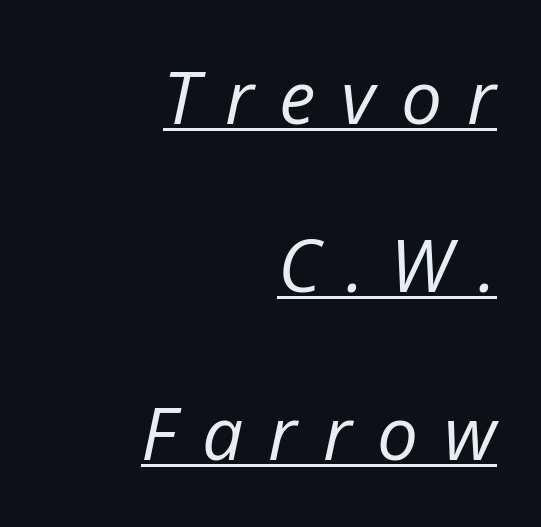
Q: Is the text bold? A: No.
Q: Is the text italic (slanted)? A: Yes, it leans right by about 12 degrees.
Q: Is the text underlined? A: Yes.
Q: How is the paragraph aligned? A: Right-aligned.
Q: Is the spacing between letters normal or unusually wide? A: Unusually wide.
Q: Is the spacing between lines tight, normal or loose? A: Loose.
Q: Width (condensed, normal, or wide)? A: Normal.
Q: Stroke contrast? A: Low.
Q: x-height? A: Medium.
Q: Monospaced? A: No.
